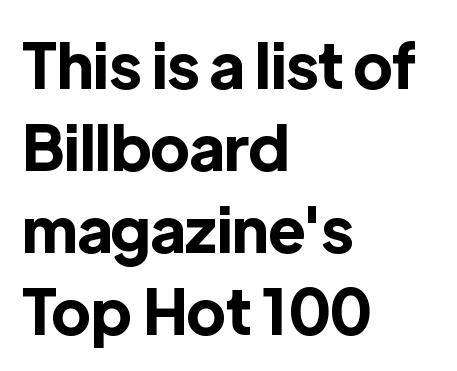
The image shows 62 px bold sans-serif type, upright; set left-aligned, normal line spacing (1.32x), normal letter spacing, not underlined; a medium x-height.
